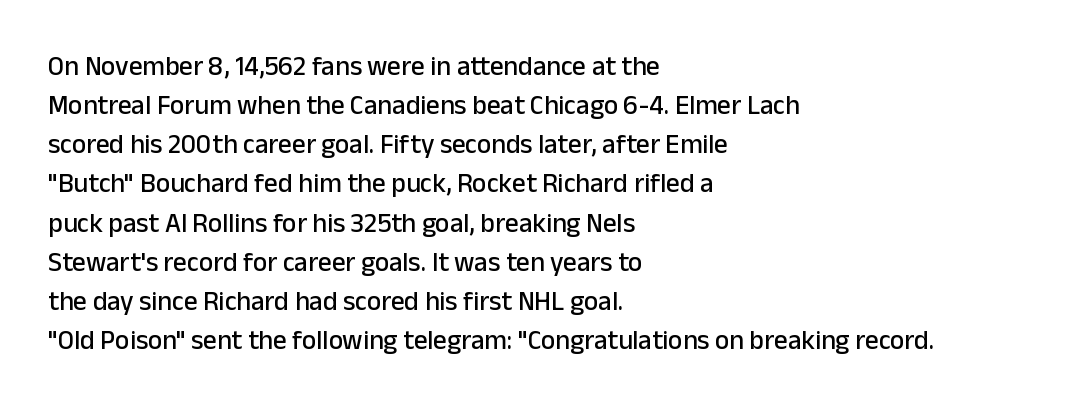
Q: Is the text italic (slanted)? A: No, it is upright.
Q: Is the text underlined? A: No.
Q: How is the paragraph aligned? A: Left-aligned.
Q: Is the spacing between letters normal or unusually wide? A: Normal.
Q: Is the spacing between lines tight, normal or loose? A: Normal.
